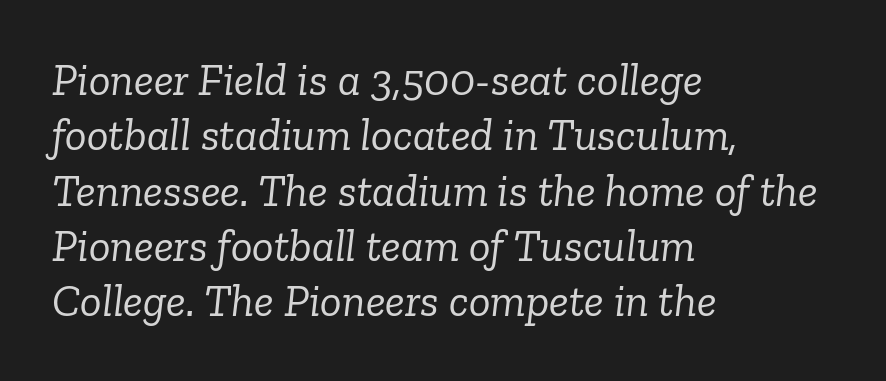
The image shows 45 px light serif type, italic (leaning right); set left-aligned, line spacing 1.23x, normal letter spacing, not underlined; low stroke contrast and a medium x-height.
